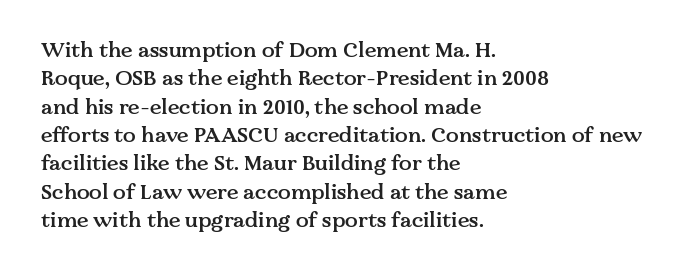
The image shows 21 px text type, upright; set left-aligned, normal line spacing (1.35x), normal letter spacing, not underlined.
